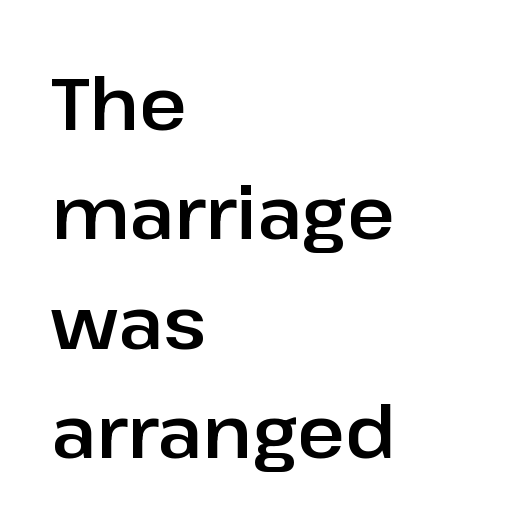
Upright lettering throughout. The words here are not underlined. The characters display no serif detailing; their extremities are plain. Line beginnings align vertically; line endings do not.
